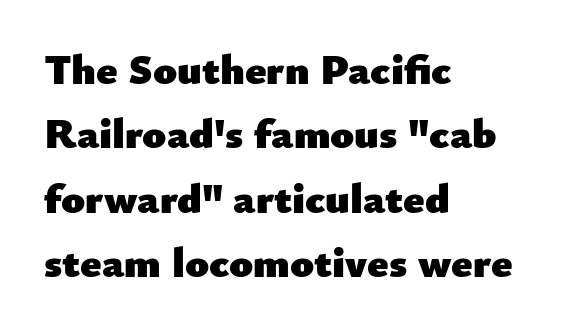
Does extra space separate the letters? No, they use regular spacing. In terms of letterform style, serifs are entirely absent. Rendered with straight, roman letterforms. Varying glyph widths throughout — classic text-font behaviour. Look at the stroke-to-counter ratio: heavy, a bold. Anything drawn beneath the words? Only blank space.
